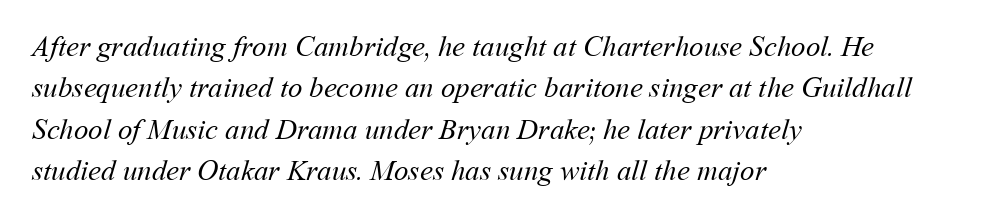
{"bold": "no", "weight": "regular", "width": "normal", "stroke_contrast": "medium", "x_height": "medium", "monospaced": "no", "underline": "no", "align": "left", "line_spacing": "normal", "line_spacing_ratio": 1.43, "letter_spacing": "normal", "letter_spacing_em": 0.0, "glyph_px": 29}
